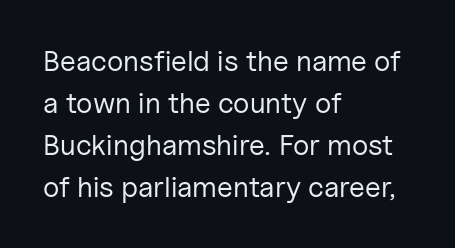
The image shows 29 px regular-weight sans-serif type, upright; set left-aligned, normal line spacing (1.45x), normal letter spacing, not underlined; low stroke contrast and a medium x-height.
